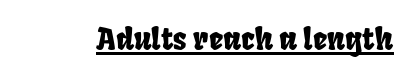
The image shows 31 px condensed sans-serif type; set normal letter spacing, underlined; low stroke contrast and a large x-height.
